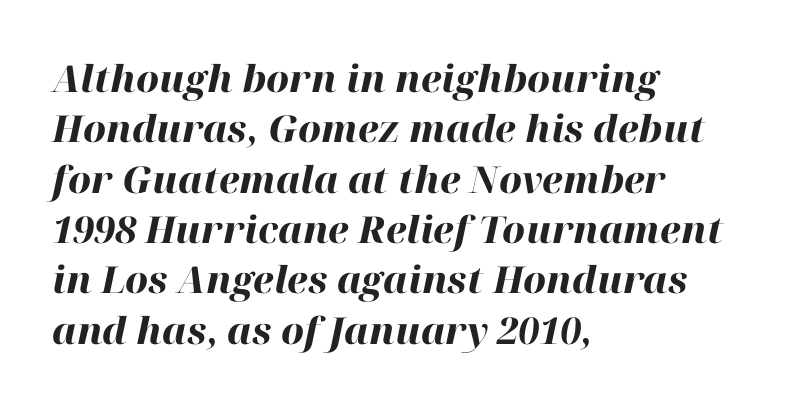
{"italic": "yes", "lean": "right", "slant_degrees": 12, "bold": "yes", "weight": "heavy", "width": "normal", "stroke_contrast": "high", "x_height": "medium", "monospaced": "no", "underline": "no", "align": "left", "line_spacing": "normal", "line_spacing_ratio": 1.36, "letter_spacing": "normal", "letter_spacing_em": 0.0, "glyph_px": 37}
